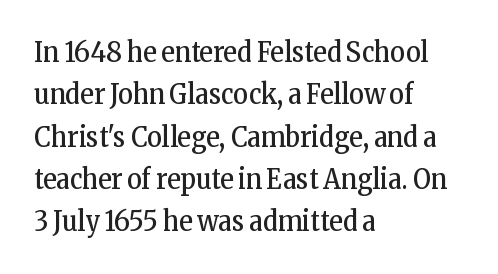
The cut favours lightness, reaching ordinary text weight at its darkest. Quick note: underline off. In CSS terms this would be text-align: left. Standard letterfit; no display-style spreading of the glyphs. Note the varied advance widths — an 'i' is clearly narrower than an 'm'. Every stem runs plumb, perpendicular to the baseline.
